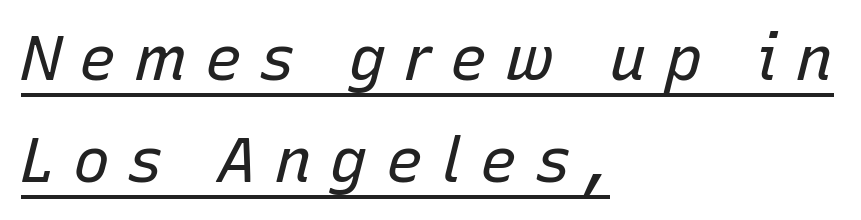
You could not count columns in this text — the font is proportionally spaced. Characters are canted at an angle relative to the baseline's perpendicular. These lines stack with their left ends in a neat column. The letterforms stand isolated, each surrounded by extra space. Counters stay open thanks to moderate or lighter strokes. Does a line run under the words? Yes, clearly.
